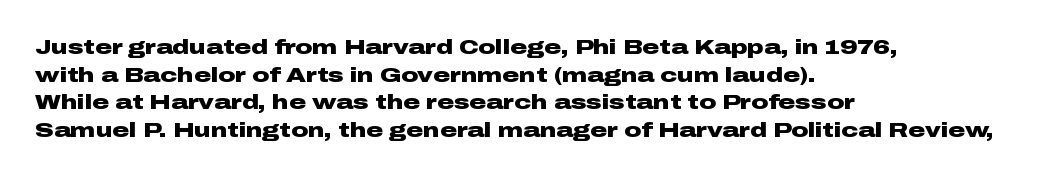
{"italic": "no", "bold": "yes", "underline": "no", "align": "left", "line_spacing": "normal", "line_spacing_ratio": 1.31, "letter_spacing": "normal", "letter_spacing_em": 0.0, "glyph_px": 21}
